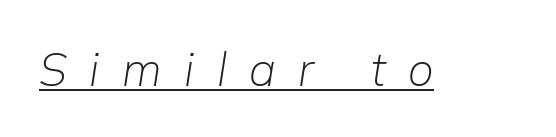
The image shows 46 px light type, italic (leaning right); set unusually wide letter spacing (+0.49 em), underlined; low stroke contrast and a medium x-height.
